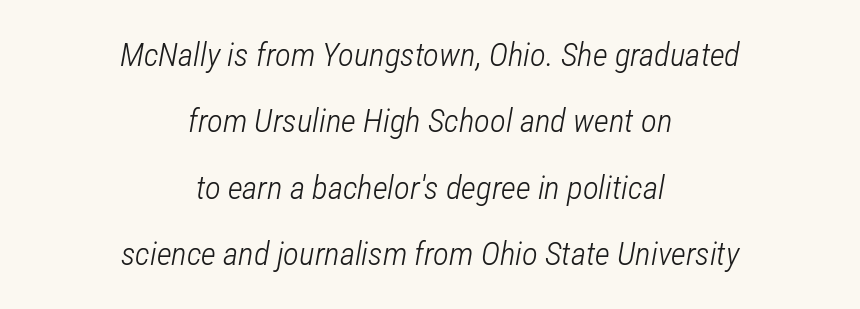
Q: Is the text bold? A: No.
Q: Is the text italic (slanted)? A: Yes, it leans right by about 12 degrees.
Q: Is the text underlined? A: No.
Q: How is the paragraph aligned? A: Centered.
Q: Is the spacing between letters normal or unusually wide? A: Normal.
Q: Is the spacing between lines tight, normal or loose? A: Loose.
Q: Width (condensed, normal, or wide)? A: Condensed.
Q: Stroke contrast? A: Low.
Q: x-height? A: Medium.
Q: Monospaced? A: No.
